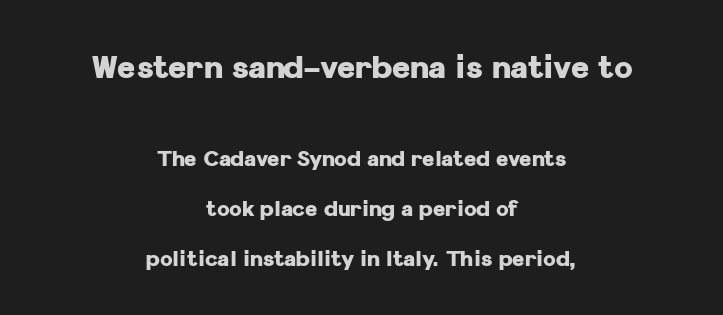
{"serif": "no", "italic": "no", "bold": "yes", "weight": "heavy", "width": "normal", "stroke_contrast": "low", "x_height": "medium", "monospaced": "no", "underline": "no", "align": "center", "line_spacing": "loose", "line_spacing_ratio": 2.38, "letter_spacing": "normal", "letter_spacing_em": 0.0, "larger_block": "first", "size_ratio": 1.48, "glyph_px": 31}
